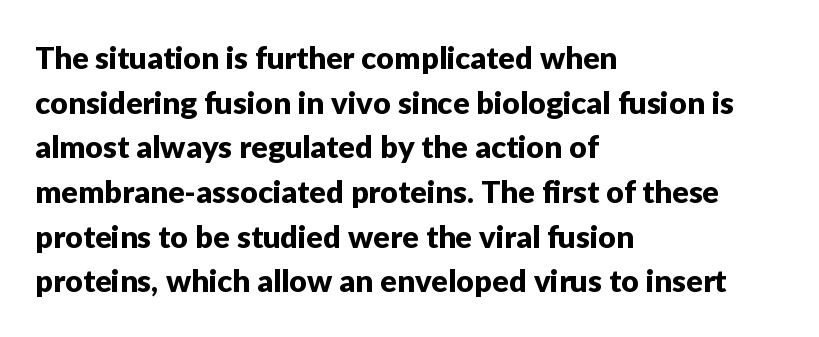
Q: Is the text italic (slanted)? A: No, it is upright.
Q: Is the typeface a serif or a sans-serif typeface? A: Sans-serif.
Q: Is the text underlined? A: No.
Q: How is the paragraph aligned? A: Left-aligned.
Q: Is the spacing between letters normal or unusually wide? A: Normal.
Q: Is the spacing between lines tight, normal or loose? A: Normal.
Q: Width (condensed, normal, or wide)? A: Normal.
Q: Stroke contrast? A: Low.
Q: x-height? A: Medium.
Q: Monospaced? A: No.
